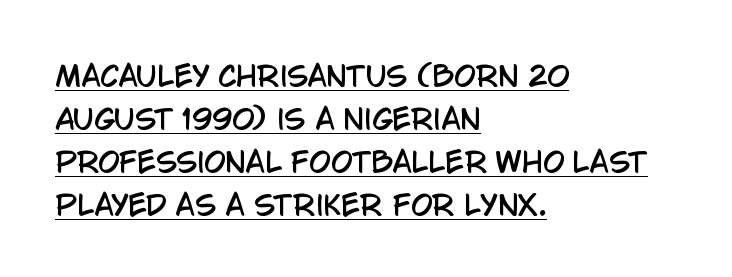
Q: Is the text italic (slanted)? A: No, it is upright.
Q: Is the typeface a serif or a sans-serif typeface? A: Sans-serif.
Q: Is the text underlined? A: Yes.
Q: How is the paragraph aligned? A: Left-aligned.
Q: Is the spacing between letters normal or unusually wide? A: Normal.
Q: Is the spacing between lines tight, normal or loose? A: Normal.
Q: Width (condensed, normal, or wide)? A: Condensed.
Q: Stroke contrast? A: Low.
Q: x-height? A: Large.
Q: Monospaced? A: No.
